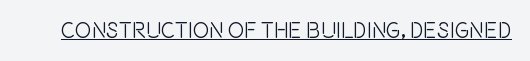
The image shows 22 px text type, upright; set normal letter spacing, underlined.
